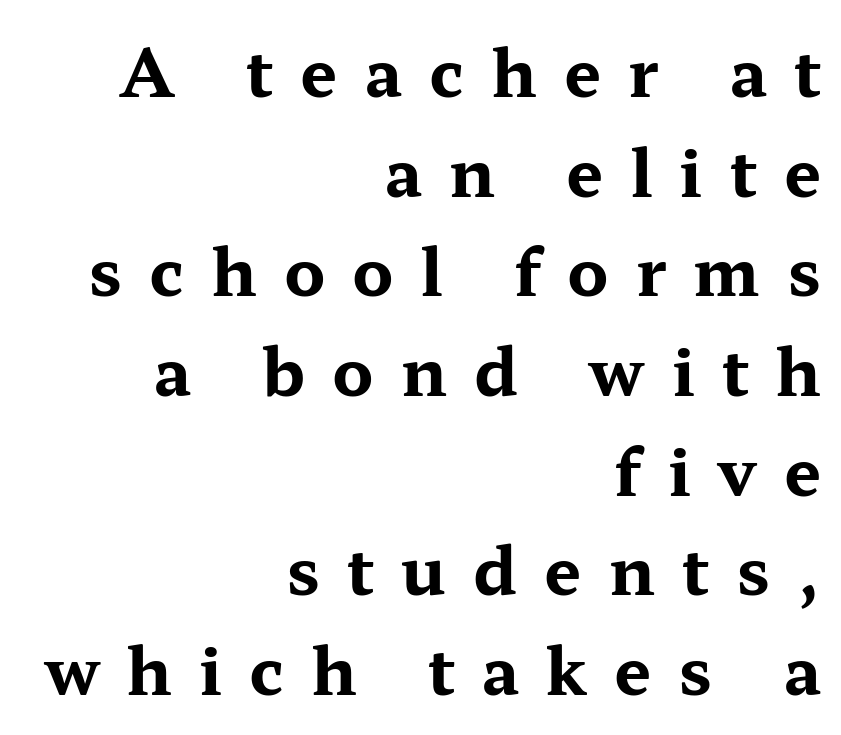
The image shows 66 px bold, wide serif type, upright; set right-aligned, normal line spacing (1.51x), unusually wide letter spacing (+0.41 em), not underlined; medium stroke contrast and a medium x-height.
